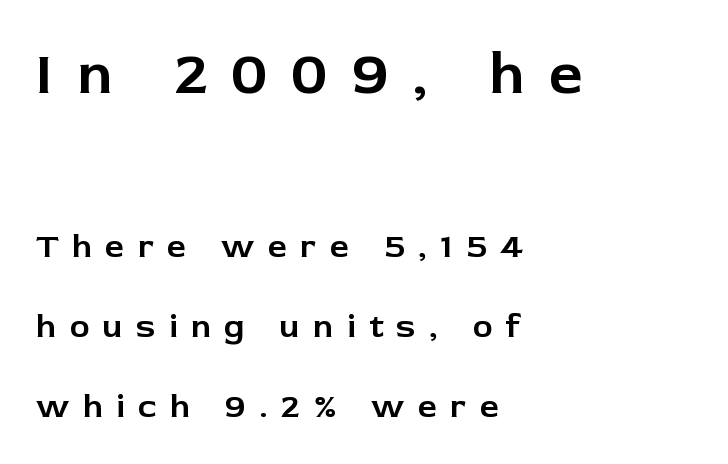
Each letter keeps its own natural width here, so spacing adapts to shape. Stroke terminals: plain, sans-serif. Posture: upright roman. Whoever set this made the first block the dominant, larger element. The type is letterspaced generously, with wide tracking.
